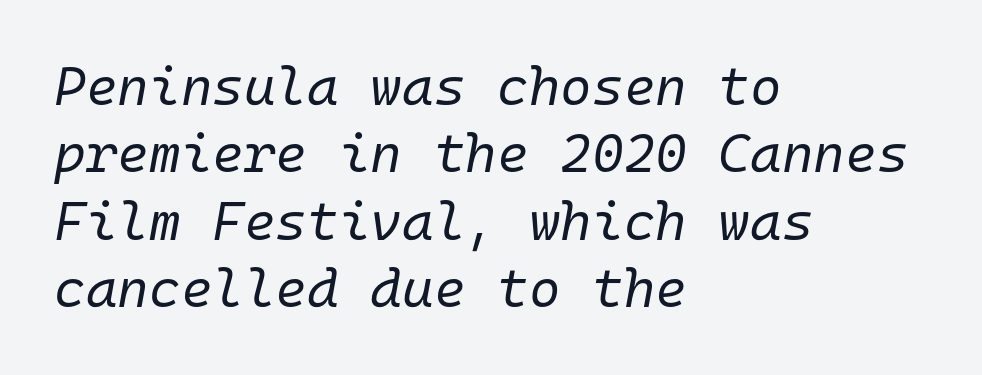
Yep, that's italic — everything's leaning. A typesetter would call this monospace, since all characters share one set width. This reads as an unemphasized weight, regular at the heaviest. Caption: standard tracking, unaltered. Notice how descenders clear the ascenders below comfortably — that's standard leading. Anything drawn beneath the words? Only blank space.
